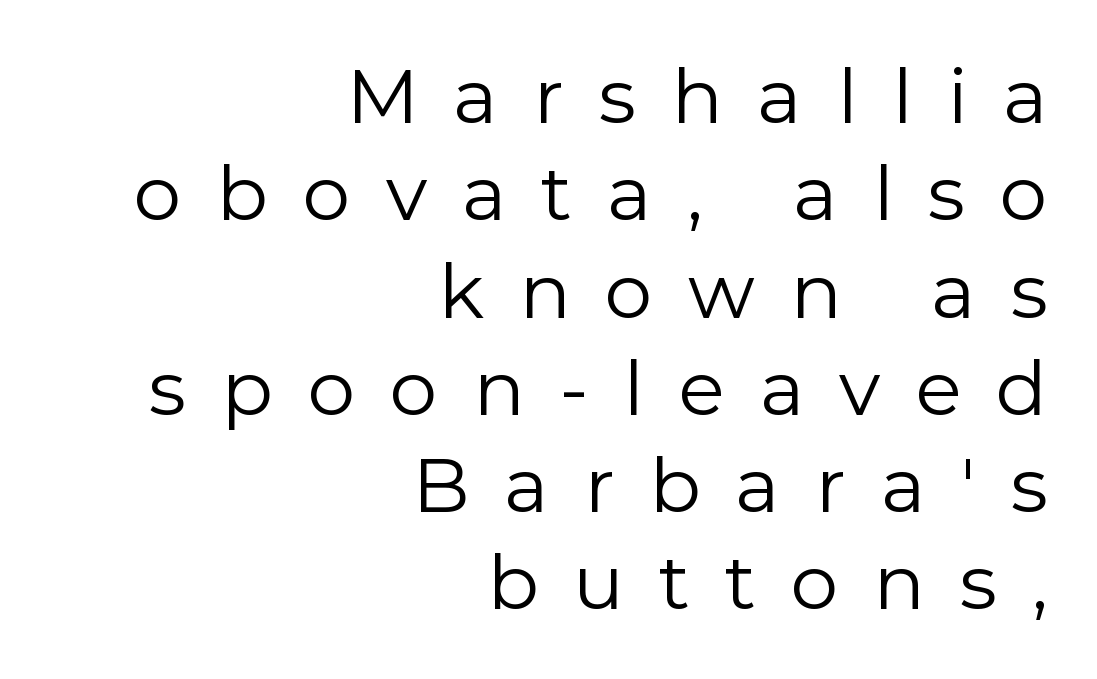
The image shows 76 px regular-weight sans-serif type, upright; set right-aligned, normal line spacing (1.28x), unusually wide letter spacing (+0.46 em), not underlined; a medium x-height.
